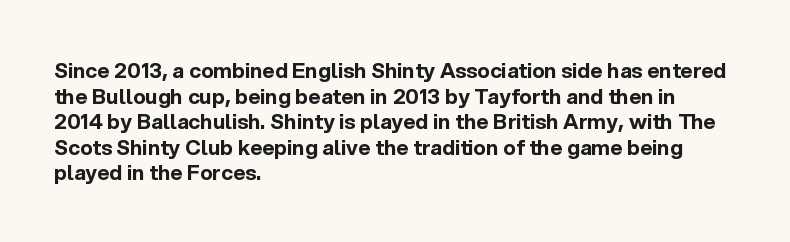
Q: Is the text bold? A: Yes.
Q: Is the text italic (slanted)? A: No, it is upright.
Q: Is the text underlined? A: No.
Q: How is the paragraph aligned? A: Left-aligned.
Q: Is the spacing between letters normal or unusually wide? A: Normal.
